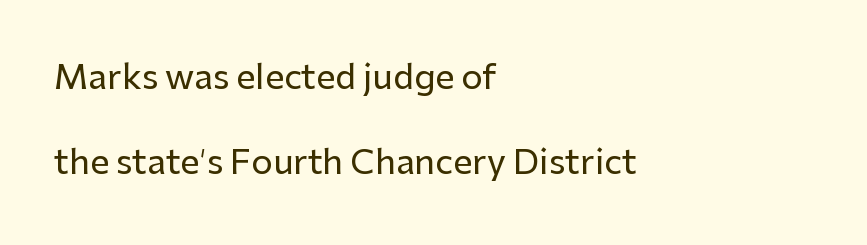
{"serif": "no", "italic": "no", "width": "normal", "stroke_contrast": "low", "x_height": "medium", "monospaced": "no", "underline": "no", "align": "left", "line_spacing": "loose", "line_spacing_ratio": 2.5, "letter_spacing": "normal", "letter_spacing_em": 0.0, "glyph_px": 34}
